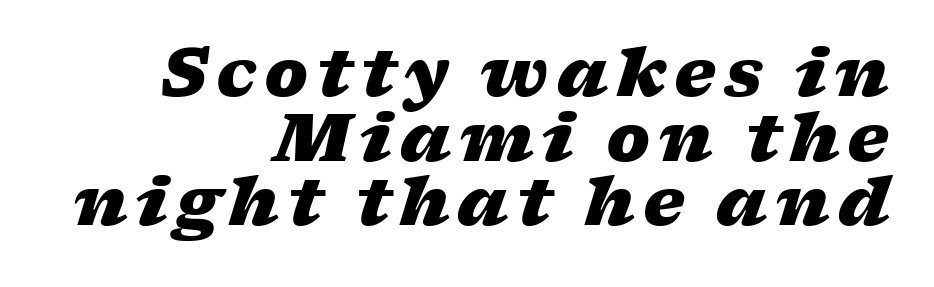
Q: Is the text bold? A: Yes.
Q: Is the text italic (slanted)? A: Yes, it leans right by about 17 degrees.
Q: Is the text underlined? A: No.
Q: How is the paragraph aligned? A: Right-aligned.
Q: Is the spacing between lines tight, normal or loose? A: Tight.
Q: Width (condensed, normal, or wide)? A: Wide.
Q: Stroke contrast? A: Low.
Q: x-height? A: Medium.
Q: Monospaced? A: No.
